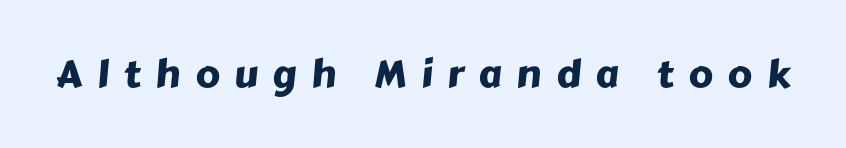
{"serif": "no", "width": "normal", "stroke_contrast": "low", "x_height": "medium", "monospaced": "no", "underline": "no", "letter_spacing": "wide", "letter_spacing_em": 0.39, "glyph_px": 38}
